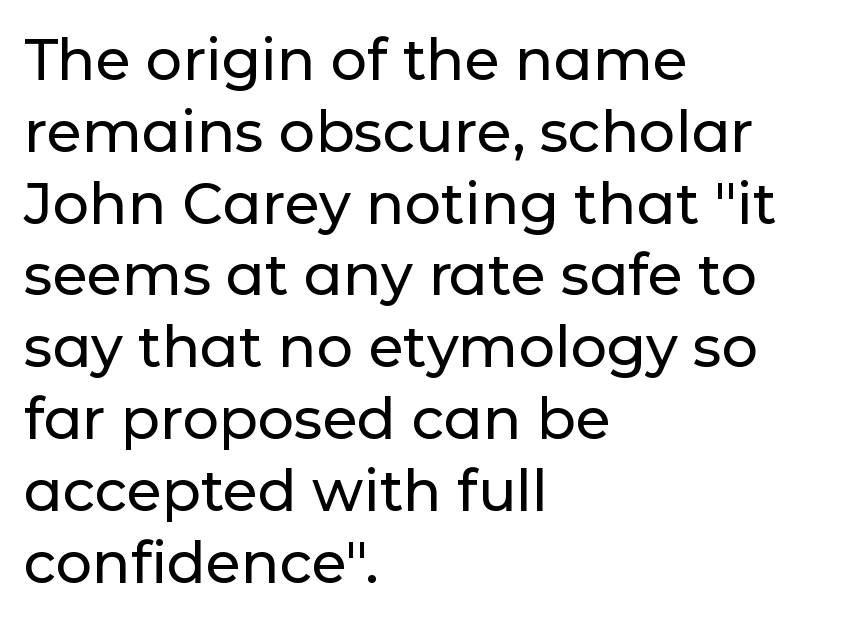
The image shows 57 px sans-serif type, upright; set left-aligned, normal line spacing (1.26x), normal letter spacing, not underlined; low stroke contrast and a medium x-height.
